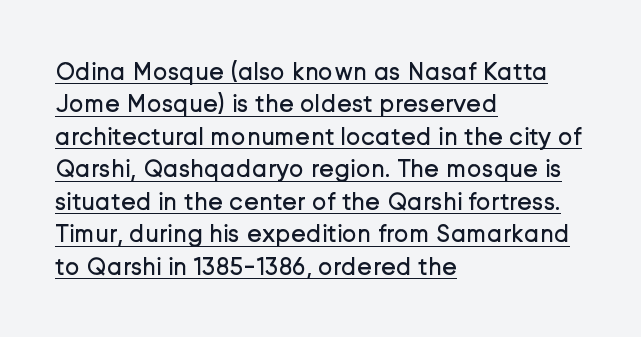
{"italic": "no", "bold": "no", "underline": "yes", "align": "left", "line_spacing": "normal", "line_spacing_ratio": 1.3, "letter_spacing": "normal", "letter_spacing_em": 0.0, "glyph_px": 25}
